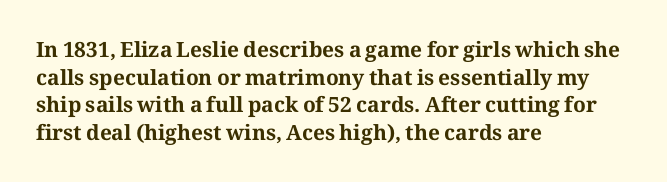
Q: Is the text bold? A: Yes.
Q: Is the text italic (slanted)? A: No, it is upright.
Q: Is the text underlined? A: No.
Q: How is the paragraph aligned? A: Left-aligned.
Q: Is the spacing between letters normal or unusually wide? A: Normal.
Q: Is the spacing between lines tight, normal or loose? A: Normal.
